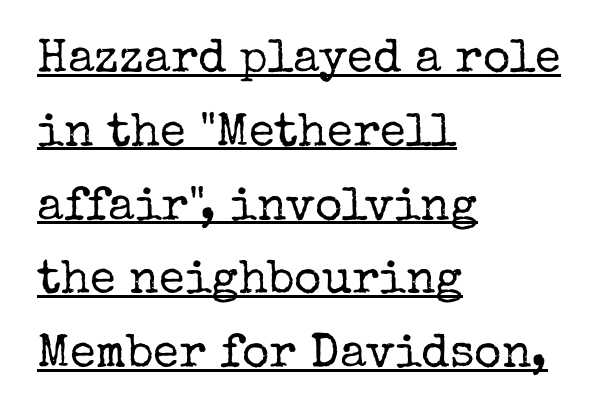
Q: Is the text bold? A: No.
Q: Is the text italic (slanted)? A: No, it is upright.
Q: Is the typeface a serif or a sans-serif typeface? A: Serif.
Q: Is the text underlined? A: Yes.
Q: How is the paragraph aligned? A: Left-aligned.
Q: Is the spacing between letters normal or unusually wide? A: Normal.
Q: Is the spacing between lines tight, normal or loose? A: Normal.
Q: Width (condensed, normal, or wide)? A: Normal.
Q: Stroke contrast? A: Low.
Q: x-height? A: Medium.
Q: Monospaced? A: No.
